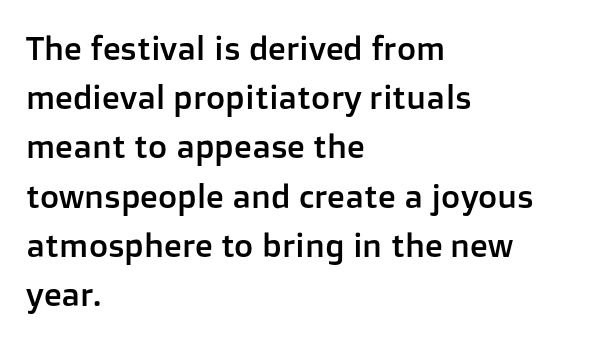
Q: Is the text italic (slanted)? A: No, it is upright.
Q: Is the typeface a serif or a sans-serif typeface? A: Sans-serif.
Q: Is the text underlined? A: No.
Q: How is the paragraph aligned? A: Left-aligned.
Q: Is the spacing between letters normal or unusually wide? A: Normal.
Q: Is the spacing between lines tight, normal or loose? A: Normal.
Q: Width (condensed, normal, or wide)? A: Normal.
Q: Stroke contrast? A: Low.
Q: x-height? A: Medium.
Q: Monospaced? A: No.
